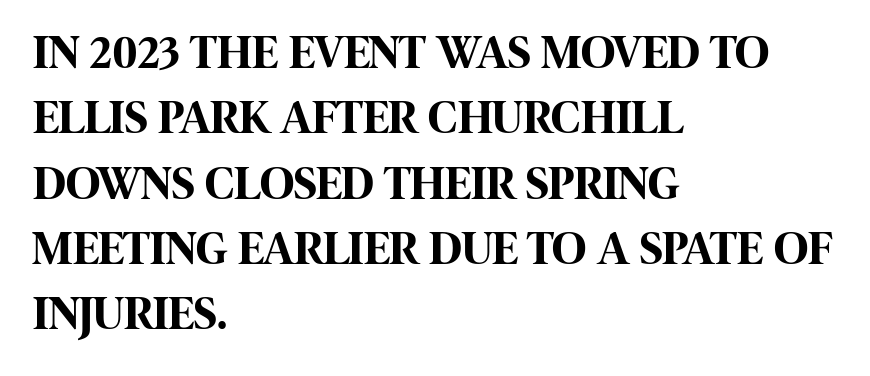
Q: Is the text bold? A: Yes.
Q: Is the text italic (slanted)? A: No, it is upright.
Q: Is the typeface a serif or a sans-serif typeface? A: Sans-serif.
Q: Is the text underlined? A: No.
Q: How is the paragraph aligned? A: Left-aligned.
Q: Is the spacing between letters normal or unusually wide? A: Normal.
Q: Is the spacing between lines tight, normal or loose? A: Normal.
Q: Width (condensed, normal, or wide)? A: Condensed.
Q: Stroke contrast? A: High.
Q: x-height? A: Large.
Q: Monospaced? A: No.
